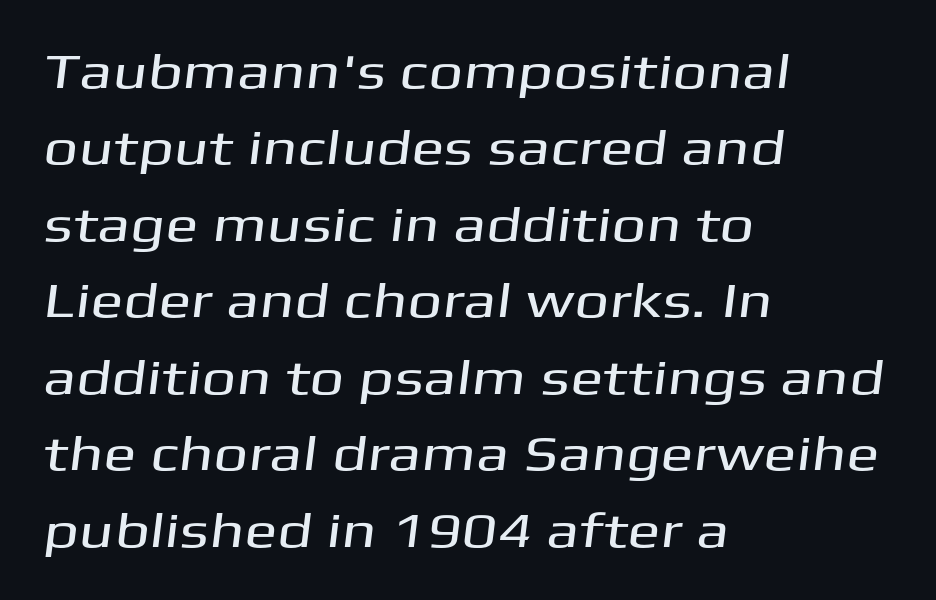
Q: Is the typeface a serif or a sans-serif typeface? A: Sans-serif.
Q: Is the text underlined? A: No.
Q: How is the paragraph aligned? A: Left-aligned.
Q: Is the spacing between letters normal or unusually wide? A: Normal.
Q: Is the spacing between lines tight, normal or loose? A: Normal.
Q: Width (condensed, normal, or wide)? A: Wide.
Q: Stroke contrast? A: Medium.
Q: x-height? A: Medium.
Q: Monospaced? A: No.
